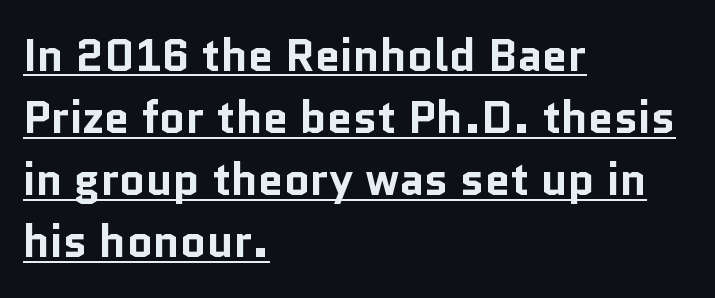
Q: Is the text bold? A: Yes.
Q: Is the text italic (slanted)? A: No, it is upright.
Q: Is the typeface a serif or a sans-serif typeface? A: Sans-serif.
Q: Is the text underlined? A: Yes.
Q: How is the paragraph aligned? A: Left-aligned.
Q: Is the spacing between letters normal or unusually wide? A: Normal.
Q: Is the spacing between lines tight, normal or loose? A: Normal.
Q: Width (condensed, normal, or wide)? A: Normal.
Q: Stroke contrast? A: Low.
Q: x-height? A: Medium.
Q: Monospaced? A: No.
